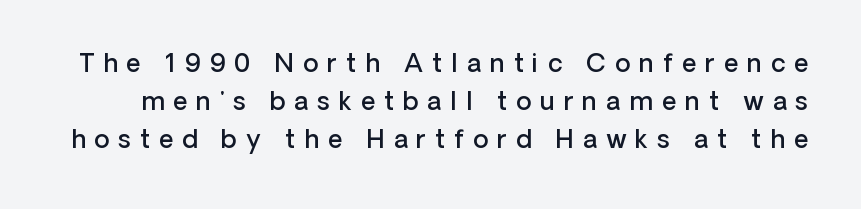
Q: Is the text bold? A: Semi-bold.
Q: Is the text italic (slanted)? A: No, it is upright.
Q: Is the text underlined? A: No.
Q: Is the spacing between letters normal or unusually wide? A: Unusually wide.
Q: Is the spacing between lines tight, normal or loose? A: Normal.
